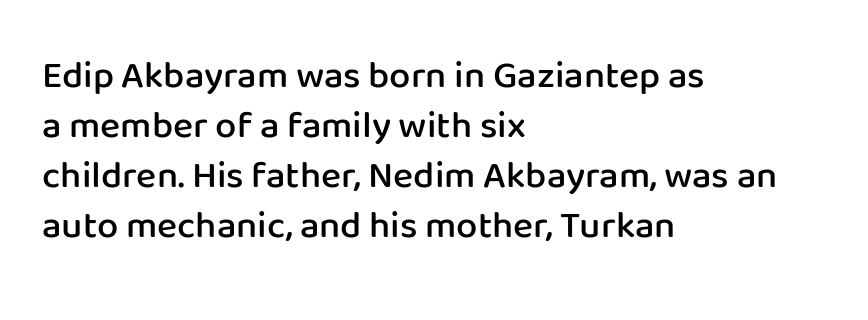
{"serif": "no", "italic": "no", "bold": "semi", "weight": "semibold", "width": "normal", "stroke_contrast": "low", "x_height": "medium", "monospaced": "no", "underline": "no", "align": "left", "line_spacing": "normal", "line_spacing_ratio": 1.32, "letter_spacing": "normal", "letter_spacing_em": 0.0, "glyph_px": 38}
